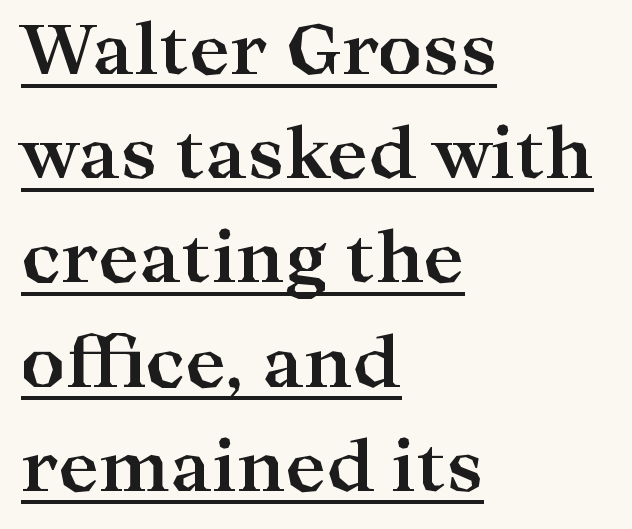
The image shows 69 px bold, wide serif type, upright; set left-aligned, normal line spacing (1.51x), normal letter spacing, underlined; high stroke contrast and a medium x-height.
